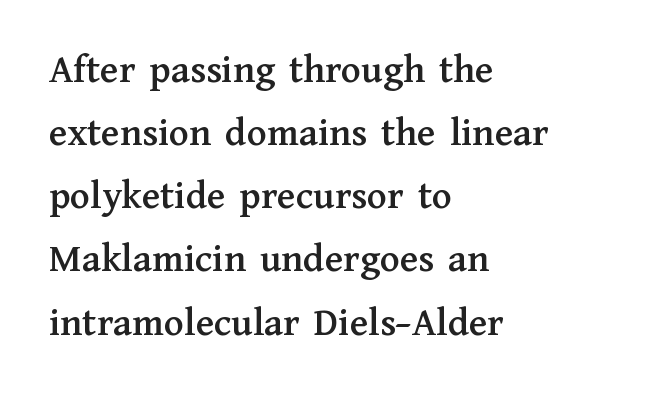
A typesetter would call this leading conventional body-copy spacing. Spacing verdict: proportional, widths tailored to each character. The letters carry serifs — small finishing strokes at the ends of their stems. The letters stand straight up with perfectly vertical stems. Visually the block forms a straight wall on the left and a jagged coastline on the right. Lines of text with bare space underneath.
